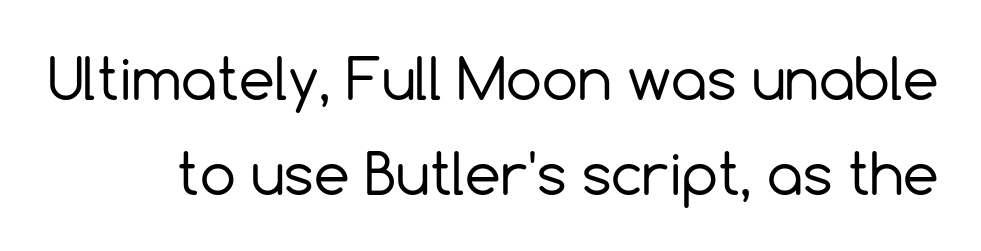
The image shows 57 px regular-weight sans-serif type, upright; set normal line spacing (1.66x), normal letter spacing, not underlined; a medium x-height.
